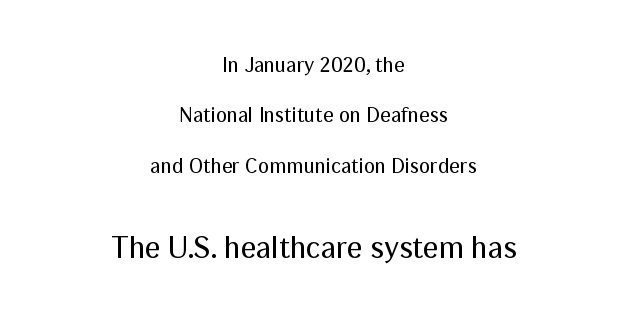
The image shows 31 px regular-weight sans-serif type, upright; set centered, loose line spacing (2.4x), normal letter spacing, not underlined; the second (bottom) block is 1.48x larger; medium stroke contrast and a medium x-height.
